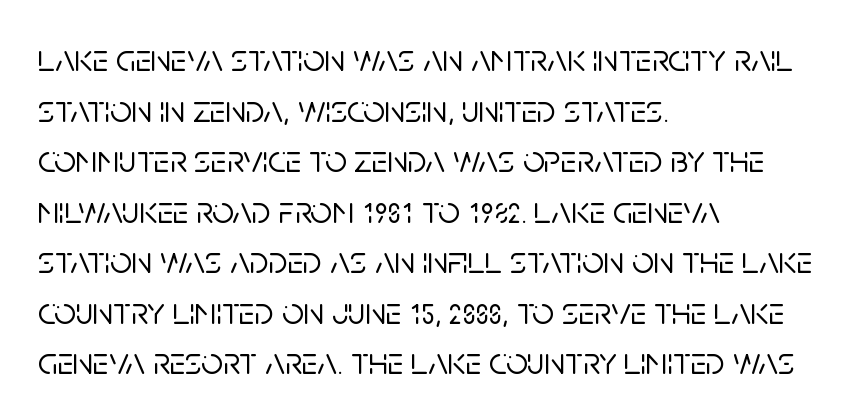
{"serif": "no", "italic": "no", "width": "normal", "stroke_contrast": "low", "x_height": "large", "monospaced": "no", "underline": "no", "align": "left", "line_spacing": "normal", "line_spacing_ratio": 1.33, "letter_spacing": "normal", "letter_spacing_em": 0.0, "glyph_px": 38}
